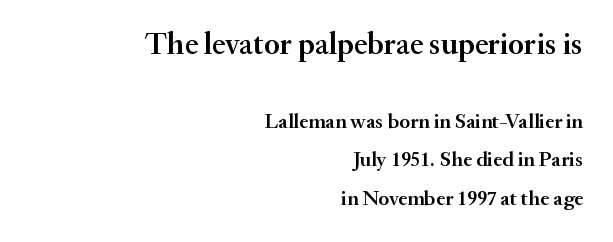
The image shows 31 px semibold serif type, upright; set right-aligned, line spacing 1.84x, normal letter spacing, not underlined; the first (top) block is 1.48x larger; medium stroke contrast and a small x-height.
